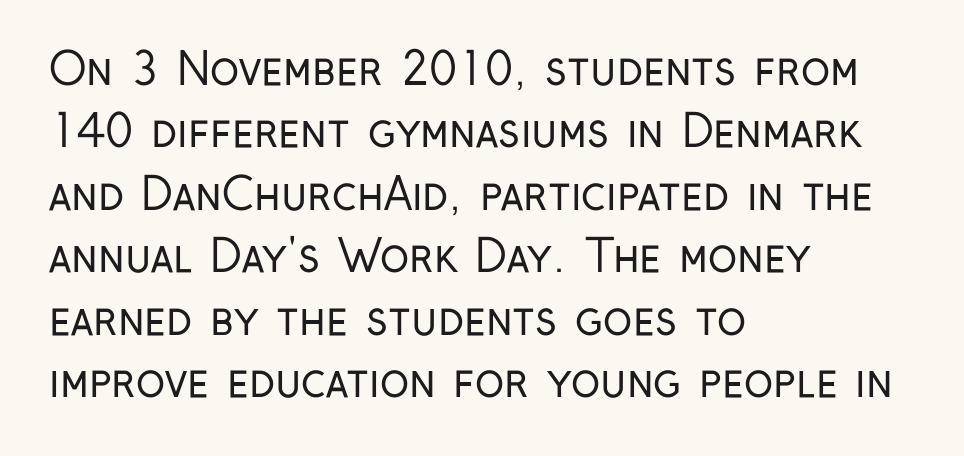
Q: Is the text bold? A: No.
Q: Is the text italic (slanted)? A: No, it is upright.
Q: Is the typeface a serif or a sans-serif typeface? A: Sans-serif.
Q: Is the text underlined? A: No.
Q: How is the paragraph aligned? A: Left-aligned.
Q: Is the spacing between letters normal or unusually wide? A: Normal.
Q: Is the spacing between lines tight, normal or loose? A: Normal.
Q: Width (condensed, normal, or wide)? A: Condensed.
Q: Stroke contrast? A: Low.
Q: x-height? A: Medium.
Q: Monospaced? A: No.
